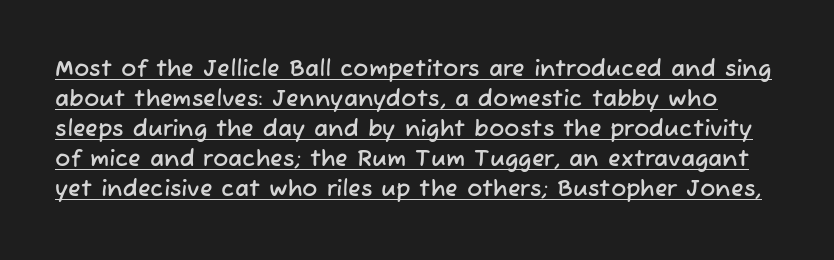
The image shows 23 px text type; set normal line spacing (1.3x), normal letter spacing, underlined.
